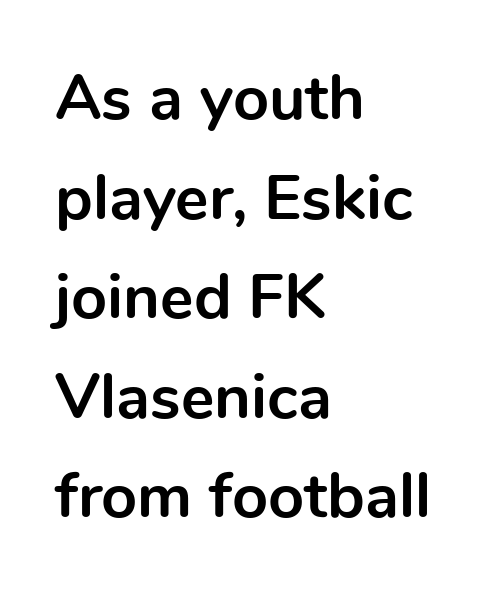
The image shows 63 px bold sans-serif type, upright; set left-aligned, normal line spacing (1.58x), normal letter spacing, not underlined; a medium x-height.
